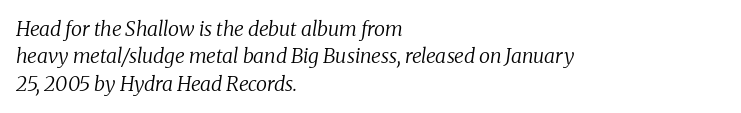
Q: Is the text bold? A: No.
Q: Is the text italic (slanted)? A: Yes, it leans right by about 8 degrees.
Q: Is the text underlined? A: No.
Q: How is the paragraph aligned? A: Left-aligned.
Q: Is the spacing between letters normal or unusually wide? A: Normal.
Q: Is the spacing between lines tight, normal or loose? A: Normal.
